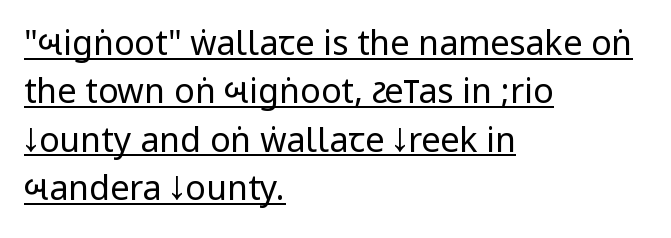
The image shows 34 px regular-weight, condensed sans-serif type, upright; set left-aligned, normal line spacing (1.42x), normal letter spacing, underlined; low stroke contrast.
